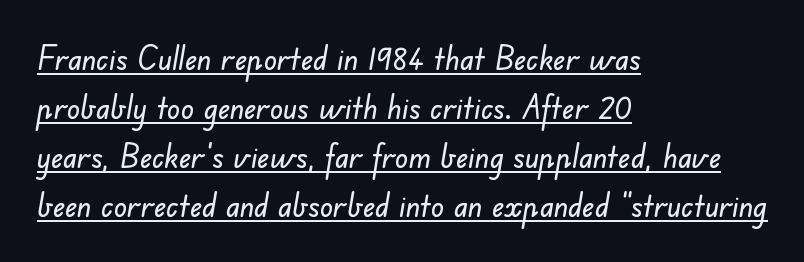
The image shows 32 px sans-serif type; set left-aligned, normal line spacing (1.53x), normal letter spacing, underlined; low stroke contrast and a small x-height.
